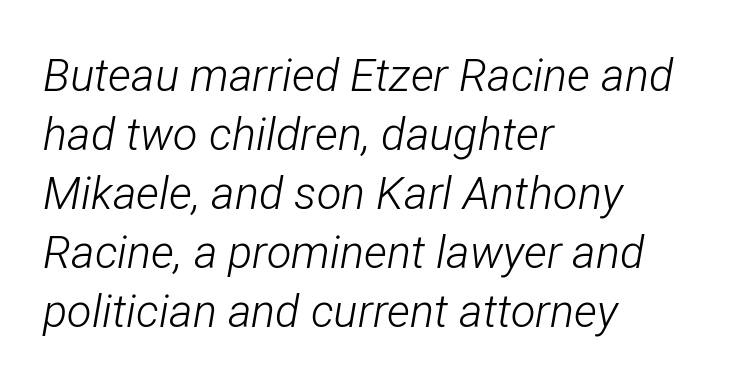
{"italic": "yes", "lean": "right", "slant_degrees": 12, "bold": "no", "weight": "light", "width": "condensed", "stroke_contrast": "low", "x_height": "medium", "monospaced": "no", "underline": "no", "align": "left", "line_spacing": "normal", "line_spacing_ratio": 1.31, "letter_spacing": "normal", "letter_spacing_em": 0.0, "glyph_px": 45}
